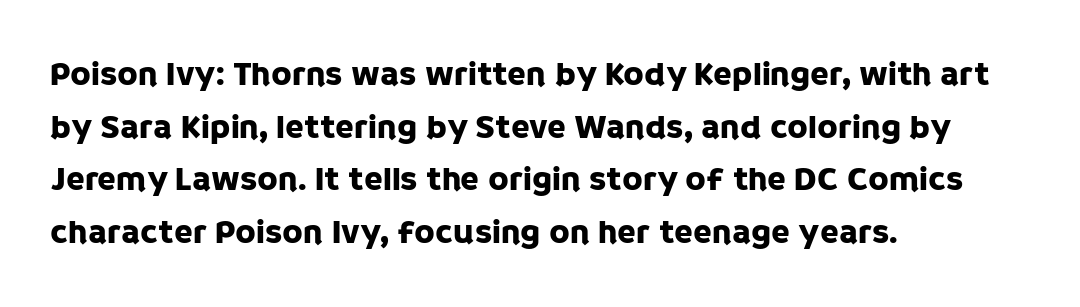
Leftover space on each line is placed entirely after the last word. Looks like regular typesetting: each glyph gets only the width it needs. Clear beneath every line of the passage. This is the regular roman posture of the typeface. The rendering shows plain stroke endings on the letterforms — a sans-serif design. Horizontal bands of white between lines are of average thickness.
